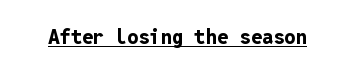
The image shows 20 px bold type, upright; set normal letter spacing, underlined.
